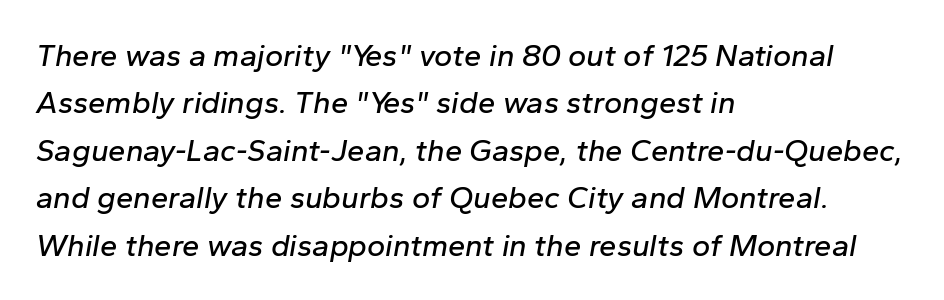
Spacing verdict: proportional, widths tailored to each character. The line-height multiplier appears to be the usual default. There is no visible air inserted between adjacent glyphs. Observe the lean: these are italic letterforms. Descenders hang freely into open space.
